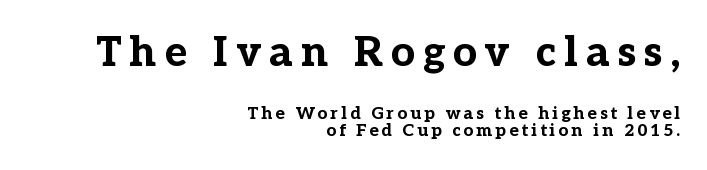
Q: Is the text bold? A: Yes.
Q: Is the text italic (slanted)? A: No, it is upright.
Q: Is the typeface a serif or a sans-serif typeface? A: Serif.
Q: Is the text underlined? A: No.
Q: How is the paragraph aligned? A: Right-aligned.
Q: Is the spacing between lines tight, normal or loose? A: Tight.
Q: Which block of text is set in a larger size, the first (top) or the second (bottom)? A: The first (top) one.
Q: Width (condensed, normal, or wide)? A: Normal.
Q: Stroke contrast? A: Low.
Q: x-height? A: Medium.
Q: Monospaced? A: No.
